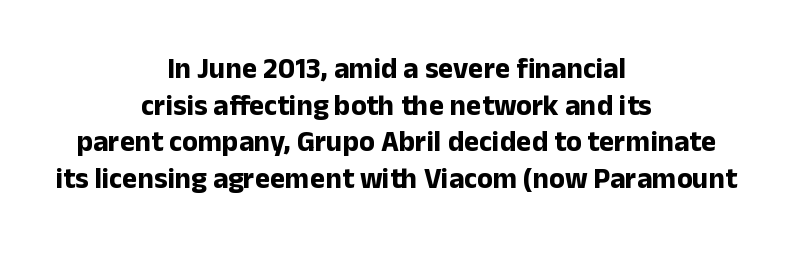
{"serif": "no", "italic": "no", "bold": "yes", "weight": "bold", "width": "normal", "stroke_contrast": "low", "x_height": "medium", "monospaced": "no", "underline": "no", "align": "center", "line_spacing": "normal", "line_spacing_ratio": 1.26, "letter_spacing": "normal", "letter_spacing_em": 0.0, "glyph_px": 29}
